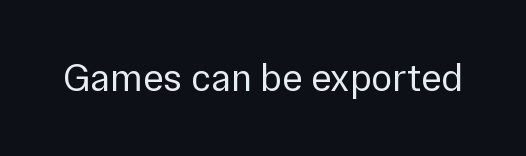
The image shows 39 px regular-weight sans-serif type, upright; set normal letter spacing, not underlined; a medium x-height.
